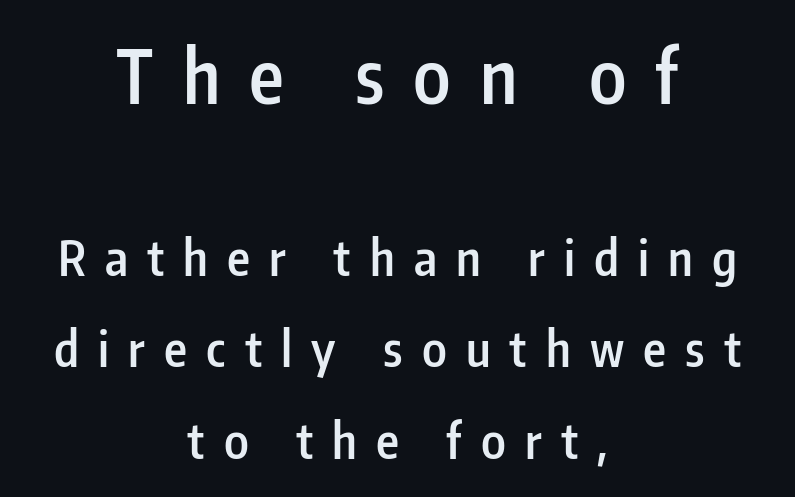
{"serif": "no", "italic": "no", "bold": "semi", "weight": "semibold", "width": "condensed", "stroke_contrast": "low", "x_height": "medium", "monospaced": "no", "underline": "no", "align": "center", "line_spacing_ratio": 1.87, "letter_spacing": "wide", "letter_spacing_em": 0.39, "larger_block": "first", "size_ratio": 1.51, "glyph_px": 74}
